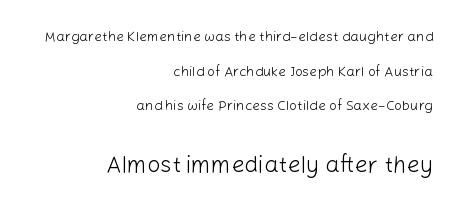
The image shows 23 px text type, upright; set right-aligned, loose line spacing (2.47x), normal letter spacing, not underlined; the second (bottom) block is 1.64x larger.
